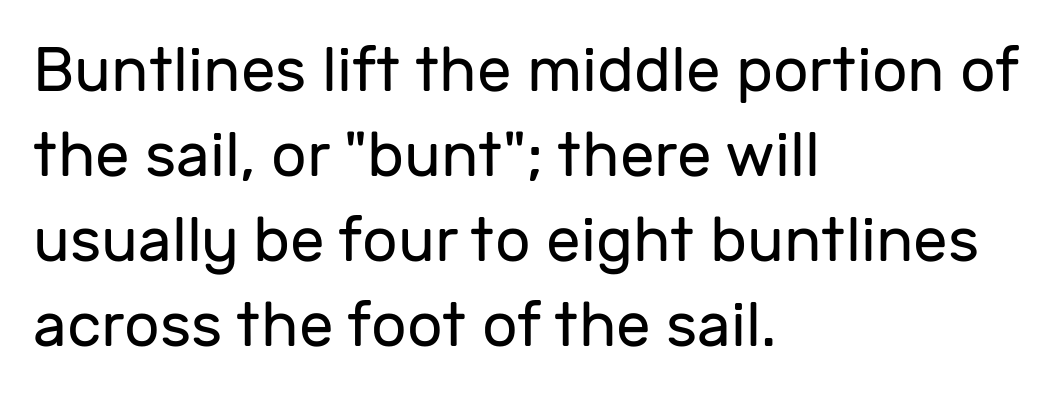
{"serif": "no", "italic": "no", "bold": "no", "weight": "regular", "width": "normal", "stroke_contrast": "low", "x_height": "medium", "monospaced": "no", "underline": "no", "align": "left", "line_spacing": "normal", "line_spacing_ratio": 1.37, "letter_spacing": "normal", "letter_spacing_em": 0.0, "glyph_px": 62}
